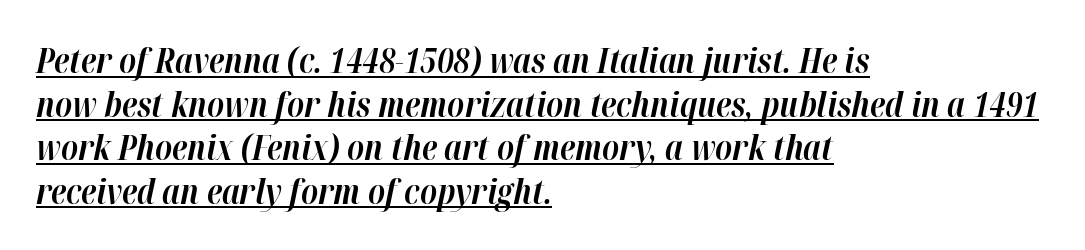
Q: Is the text bold? A: Yes.
Q: Is the text italic (slanted)? A: Yes, it leans right by about 12 degrees.
Q: Is the text underlined? A: Yes.
Q: How is the paragraph aligned? A: Left-aligned.
Q: Is the spacing between letters normal or unusually wide? A: Normal.
Q: Is the spacing between lines tight, normal or loose? A: Normal.
Q: Width (condensed, normal, or wide)? A: Normal.
Q: Stroke contrast? A: High.
Q: x-height? A: Medium.
Q: Monospaced? A: No.
